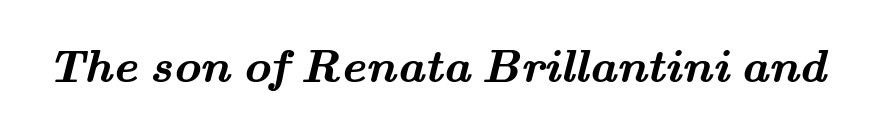
Q: Is the text bold? A: Yes.
Q: Is the typeface a serif or a sans-serif typeface? A: Serif.
Q: Is the text underlined? A: No.
Q: Is the spacing between letters normal or unusually wide? A: Normal.
Q: Width (condensed, normal, or wide)? A: Wide.
Q: Stroke contrast? A: Medium.
Q: x-height? A: Small.
Q: Monospaced? A: No.
